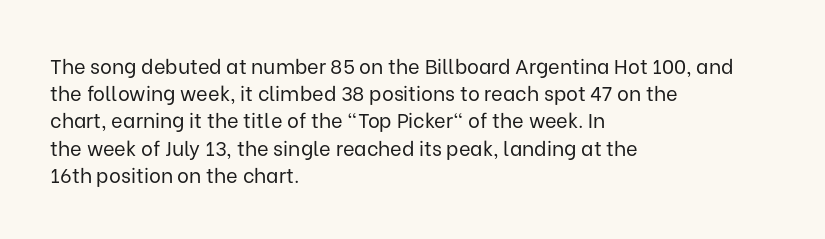
{"italic": "no", "bold": "no", "underline": "no", "align": "left", "line_spacing": "normal", "line_spacing_ratio": 1.36, "letter_spacing": "normal", "letter_spacing_em": 0.0, "glyph_px": 20}
